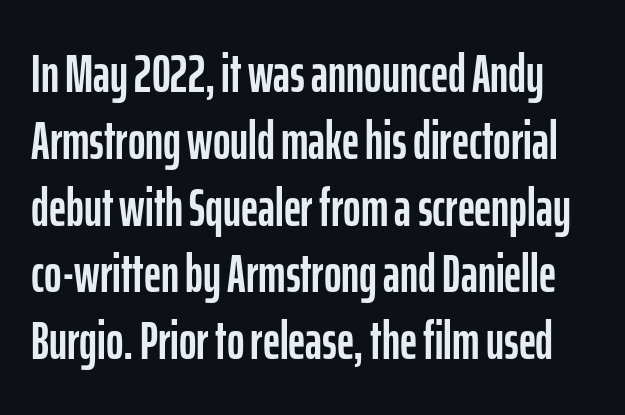
{"serif": "no", "italic": "no", "width": "condensed", "stroke_contrast": "low", "x_height": "medium", "monospaced": "no", "underline": "no", "line_spacing": "normal", "line_spacing_ratio": 1.26, "letter_spacing": "normal", "letter_spacing_em": 0.0, "glyph_px": 53}
